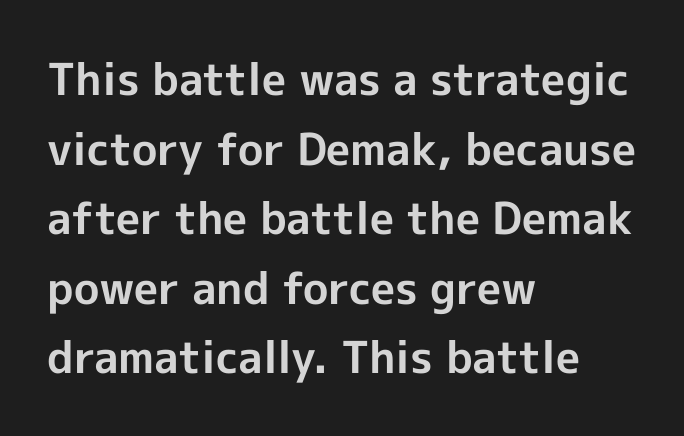
The image shows 44 px bold sans-serif type, upright; set left-aligned, normal line spacing (1.58x), normal letter spacing, not underlined; a medium x-height.
